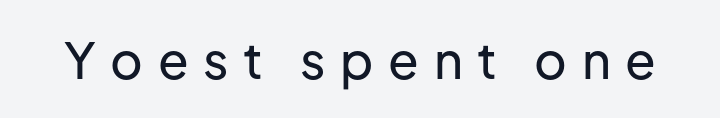
Q: Is the text italic (slanted)? A: No, it is upright.
Q: Is the typeface a serif or a sans-serif typeface? A: Sans-serif.
Q: Is the text underlined? A: No.
Q: Is the spacing between letters normal or unusually wide? A: Unusually wide.
Q: Width (condensed, normal, or wide)? A: Normal.
Q: Stroke contrast? A: Low.
Q: x-height? A: Medium.
Q: Monospaced? A: No.
